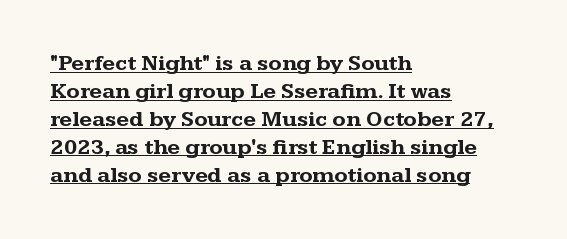
{"italic": "no", "bold": "yes", "underline": "yes", "align": "left", "line_spacing": "normal", "line_spacing_ratio": 1.27, "letter_spacing": "normal", "letter_spacing_em": 0.0, "glyph_px": 22}
